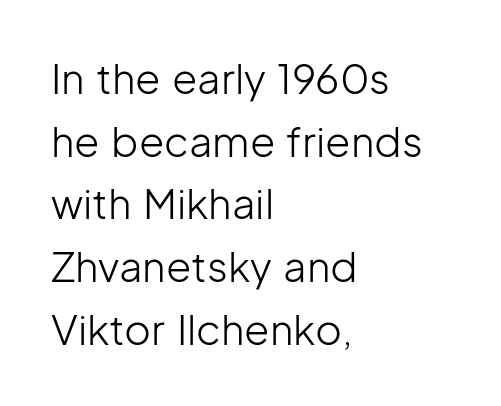
{"serif": "no", "italic": "no", "bold": "no", "weight": "light", "width": "normal", "stroke_contrast": "low", "x_height": "medium", "monospaced": "no", "underline": "no", "align": "left", "line_spacing": "normal", "line_spacing_ratio": 1.53, "letter_spacing": "normal", "letter_spacing_em": 0.0, "glyph_px": 41}
